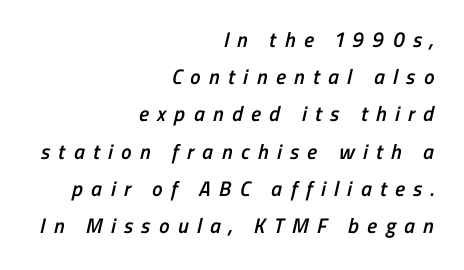
Substantial extra tracking has been applied to these lines. A somewhat darkened texture: the type is semibold rather than bold. The space beneath each line is pristine and unruled. These lines stack with their right ends in a neat column.
